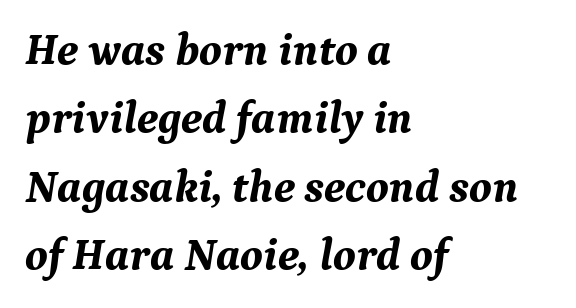
Would a proofreader flag this as italicized? Yes. Nobody drew a line under any word here. Left-aligned paragraph, ragged on the right. Horizontal bands of white between lines are of average thickness. Classification — serif.
